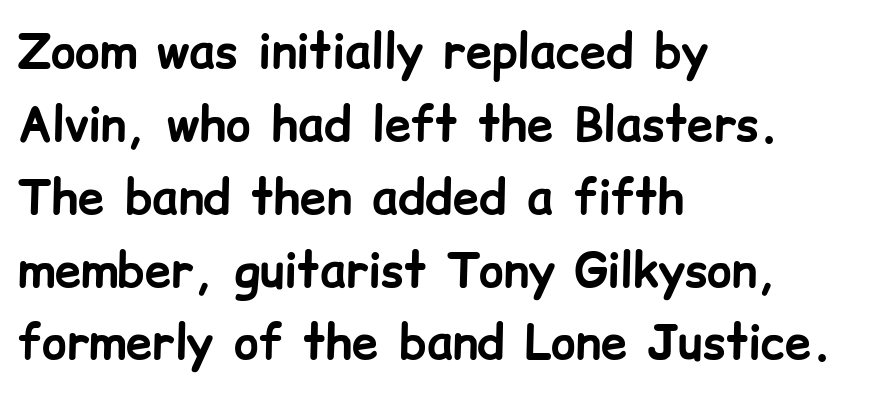
This sample keeps an unexceptional amount of space between lines. Horizontally, the lines are justified to the leading edge only. Here the designer chose a conventional face with non-uniform glyph widths. The glyphs in this specimen are sans serif. Quick note: not italic, upright.
